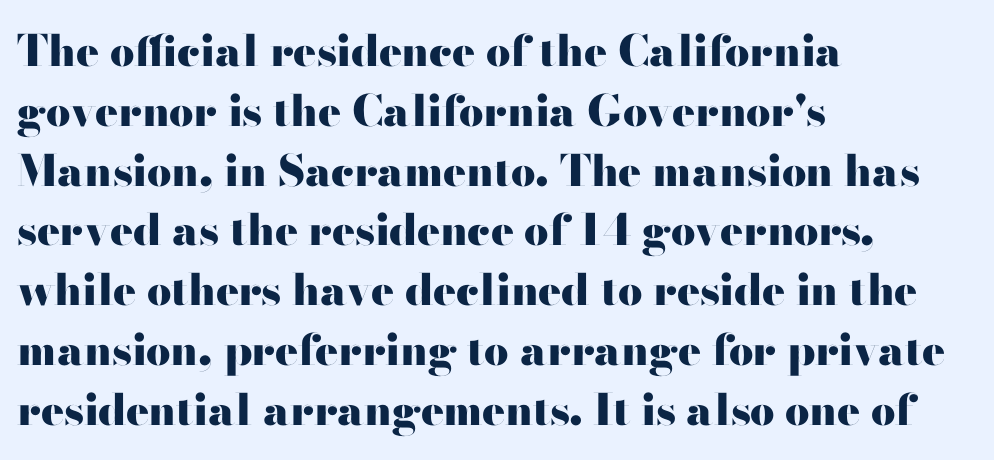
Q: Is the text bold? A: Yes.
Q: Is the text italic (slanted)? A: No, it is upright.
Q: Is the typeface a serif or a sans-serif typeface? A: Sans-serif.
Q: Is the text underlined? A: No.
Q: How is the paragraph aligned? A: Left-aligned.
Q: Is the spacing between letters normal or unusually wide? A: Normal.
Q: Is the spacing between lines tight, normal or loose? A: Normal.
Q: Width (condensed, normal, or wide)? A: Wide.
Q: Stroke contrast? A: High.
Q: x-height? A: Small.
Q: Monospaced? A: No.
